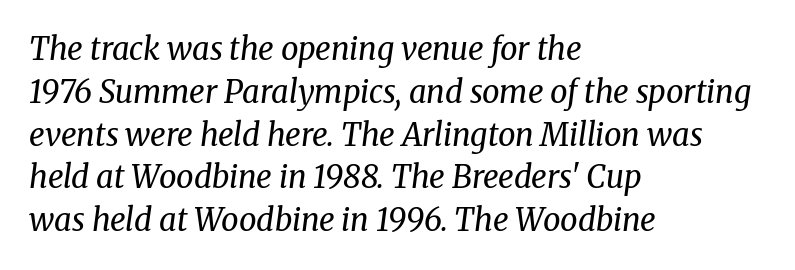
{"serif": "yes", "italic": "yes", "lean": "right", "slant_degrees": 8, "bold": "no", "weight": "regular", "width": "normal", "stroke_contrast": "medium", "x_height": "medium", "monospaced": "no", "underline": "no", "align": "left", "line_spacing": "normal", "line_spacing_ratio": 1.38, "letter_spacing": "normal", "letter_spacing_em": 0.0, "glyph_px": 31}
